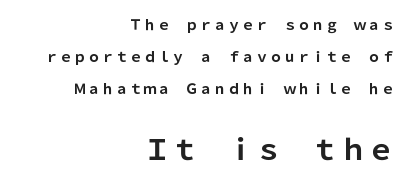
Q: Is the text bold? A: Yes.
Q: Is the text italic (slanted)? A: No, it is upright.
Q: Is the typeface a serif or a sans-serif typeface? A: Sans-serif.
Q: Is the text underlined? A: No.
Q: How is the paragraph aligned? A: Right-aligned.
Q: Is the spacing between letters normal or unusually wide? A: Normal.
Q: Is the spacing between lines tight, normal or loose? A: Loose.
Q: Which block of text is set in a larger size, the first (top) or the second (bottom)? A: The second (bottom) one.
Q: Width (condensed, normal, or wide)? A: Normal.
Q: Stroke contrast? A: Low.
Q: x-height? A: Medium.
Q: Monospaced? A: No.
